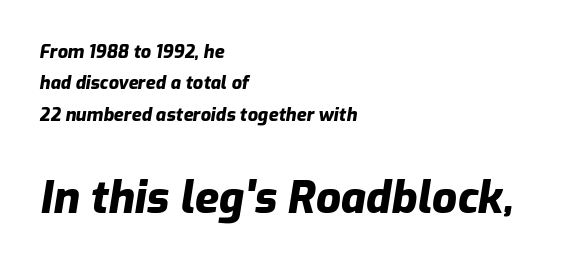
{"italic": "yes", "lean": "right", "slant_degrees": 9, "bold": "yes", "weight": "heavy", "width": "normal", "stroke_contrast": "low", "x_height": "medium", "monospaced": "no", "underline": "no", "align": "left", "line_spacing_ratio": 1.74, "letter_spacing": "normal", "letter_spacing_em": 0.0, "larger_block": "second", "size_ratio": 2.44, "glyph_px": 44}
